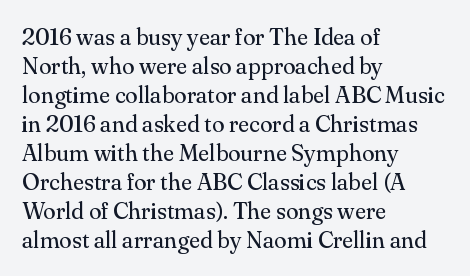
Q: Is the text bold? A: No.
Q: Is the text italic (slanted)? A: No, it is upright.
Q: Is the text underlined? A: No.
Q: How is the paragraph aligned? A: Left-aligned.
Q: Is the spacing between letters normal or unusually wide? A: Normal.
Q: Is the spacing between lines tight, normal or loose? A: Normal.
